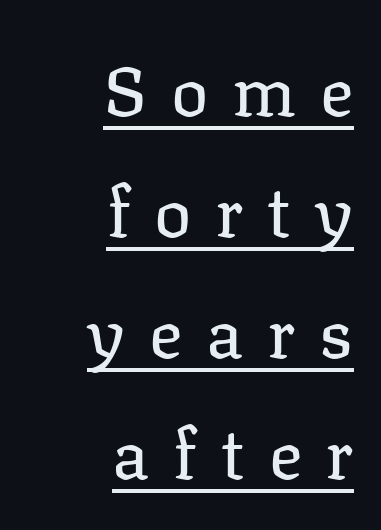
{"serif": "yes", "italic": "no", "bold": "no", "weight": "regular", "width": "normal", "stroke_contrast": "low", "x_height": "medium", "monospaced": "no", "underline": "yes", "align": "right", "line_spacing_ratio": 1.73, "letter_spacing": "wide", "letter_spacing_em": 0.34, "glyph_px": 70}
